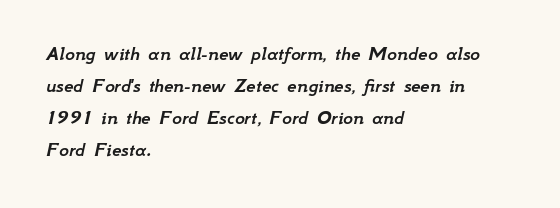
{"italic": "yes", "lean": "right", "slant_degrees": 12, "underline": "no", "align": "left", "line_spacing": "normal", "line_spacing_ratio": 1.53, "letter_spacing": "normal", "letter_spacing_em": 0.0, "glyph_px": 21}
